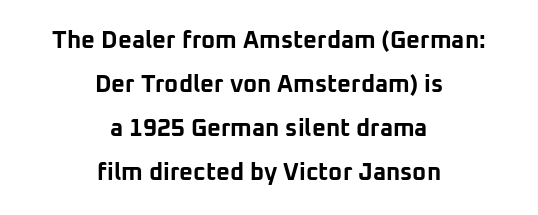
The image shows 24 px bold type, upright; set centered, line spacing 1.83x, normal letter spacing, not underlined.
